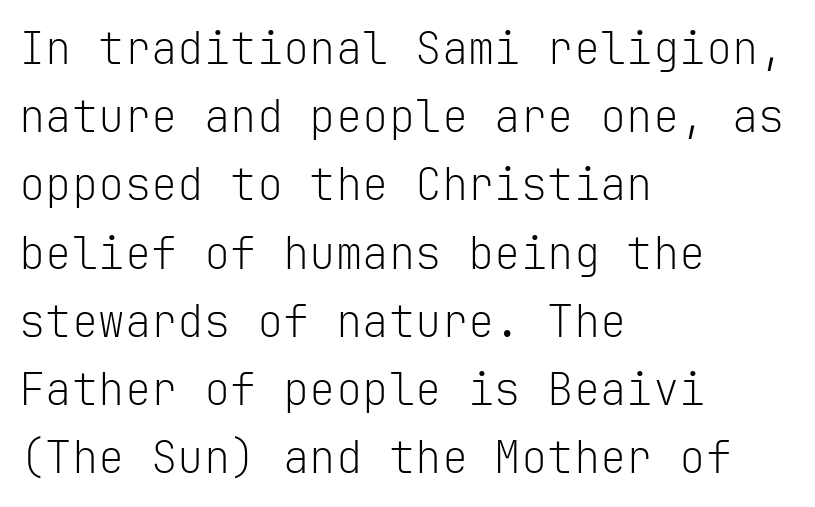
Q: Is the text bold? A: No.
Q: Is the text italic (slanted)? A: No, it is upright.
Q: Is the typeface a serif or a sans-serif typeface? A: Sans-serif.
Q: Is the text underlined? A: No.
Q: How is the paragraph aligned? A: Left-aligned.
Q: Is the spacing between letters normal or unusually wide? A: Normal.
Q: Is the spacing between lines tight, normal or loose? A: Normal.
Q: Width (condensed, normal, or wide)? A: Normal.
Q: Stroke contrast? A: Low.
Q: x-height? A: Medium.
Q: Monospaced? A: Yes.
